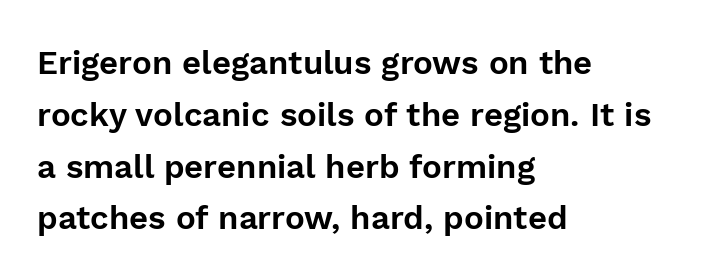
The foot of each line stays bare and open. The type sits square on the baseline with zero lean. The lines are quadded left. The rendering keeps characters at their native spacing. Regarding serifs, this sample does without them.
